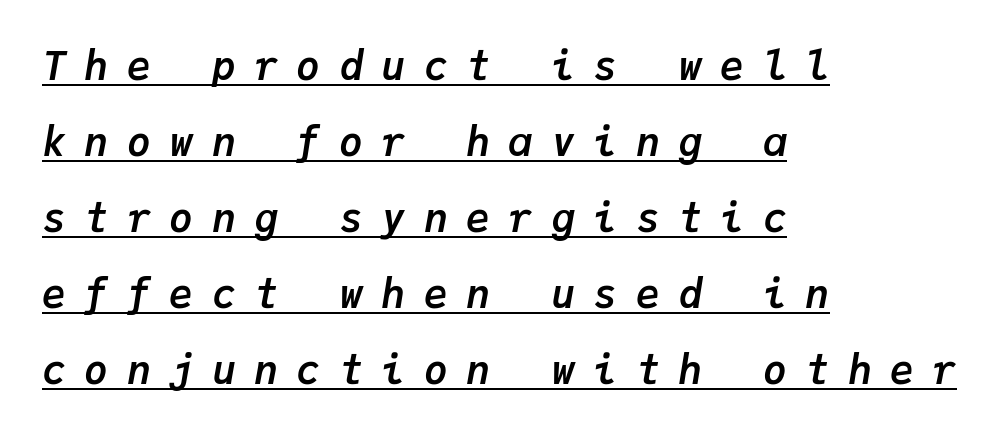
{"italic": "yes", "lean": "right", "slant_degrees": 9, "bold": "yes", "weight": "semibold", "width": "normal", "stroke_contrast": "low", "x_height": "medium", "monospaced": "yes", "underline": "yes", "align": "left", "line_spacing": "loose", "line_spacing_ratio": 1.9, "letter_spacing": "wide", "letter_spacing_em": 0.46, "glyph_px": 40}
